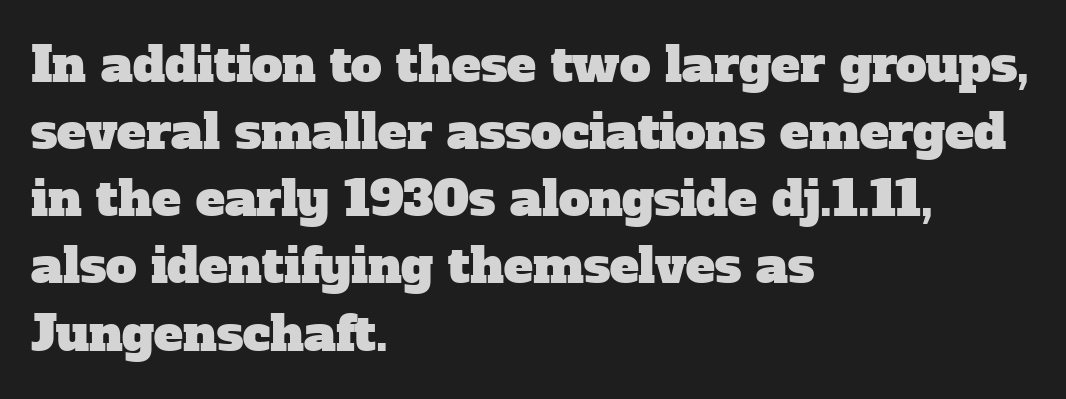
The face used here is proportionally spaced, like ordinary book or web type. The typesetter chose a ragged-right arrangement here. Nobody drew a line under any word here. In terms of letterspacing, this is plain default setting.
